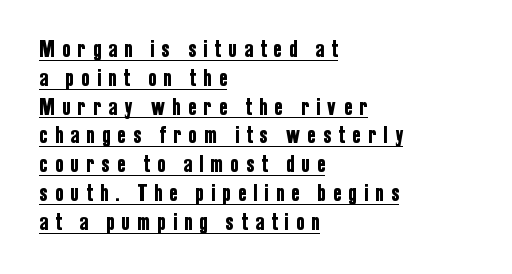
This rendering features underlined lettering. Students, note that the glyphs here are deliberately spaced far apart. Horizontally, the lines are justified to the leading edge only. Ordinary non-slanted type is in use.
